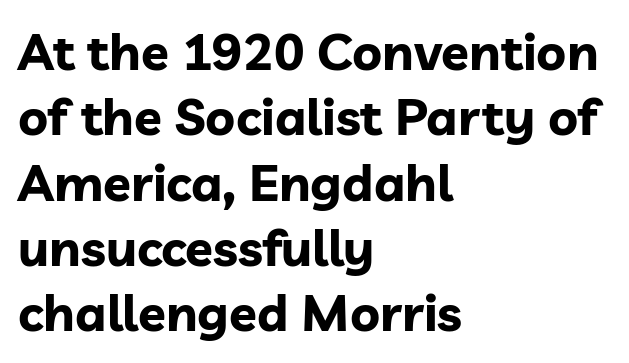
Words appear dense and cohesive because spacing is normal. Normally led — the rows are evenly, conventionally spaced. Looks like regular typesetting: each glyph gets only the width it needs. Has an underline been added? It has not. I'd call this a sans setting — the letters go barefoot.
